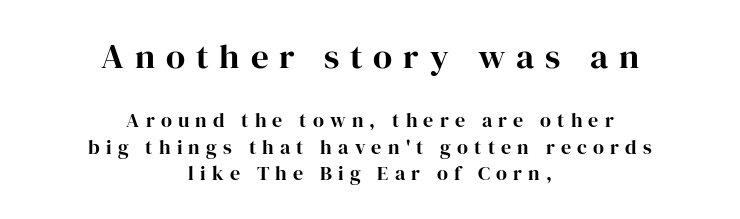
The image shows 35 px serif type, upright; set centered, normal line spacing (1.34x), unusually wide letter spacing (+0.31 em), not underlined; the first (top) block is 1.75x larger; high stroke contrast and a medium x-height.
